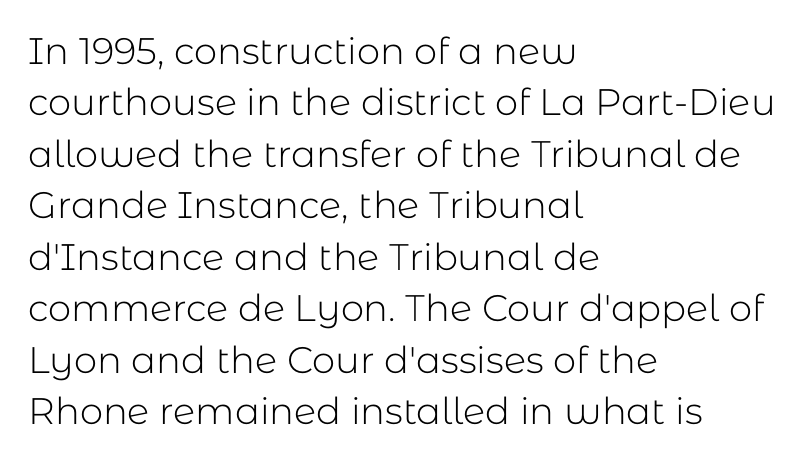
The image shows 37 px light sans-serif type, upright; set left-aligned, normal line spacing (1.39x), normal letter spacing, not underlined; low stroke contrast and a medium x-height.
